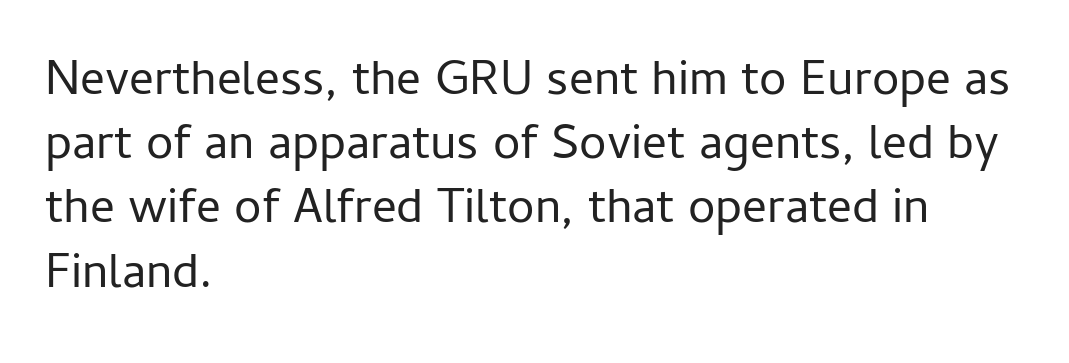
The image shows 49 px regular-weight sans-serif type, upright; set left-aligned, normal line spacing (1.31x), normal letter spacing, not underlined; low stroke contrast and a medium x-height.
